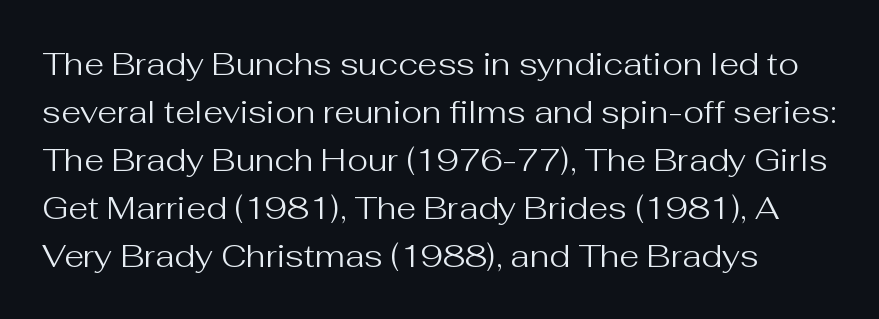
Q: Is the text bold? A: No.
Q: Is the text italic (slanted)? A: No, it is upright.
Q: Is the typeface a serif or a sans-serif typeface? A: Sans-serif.
Q: Is the text underlined? A: No.
Q: Is the spacing between letters normal or unusually wide? A: Normal.
Q: Is the spacing between lines tight, normal or loose? A: Normal.
Q: Width (condensed, normal, or wide)? A: Normal.
Q: Stroke contrast? A: Medium.
Q: x-height? A: Medium.
Q: Monospaced? A: No.
